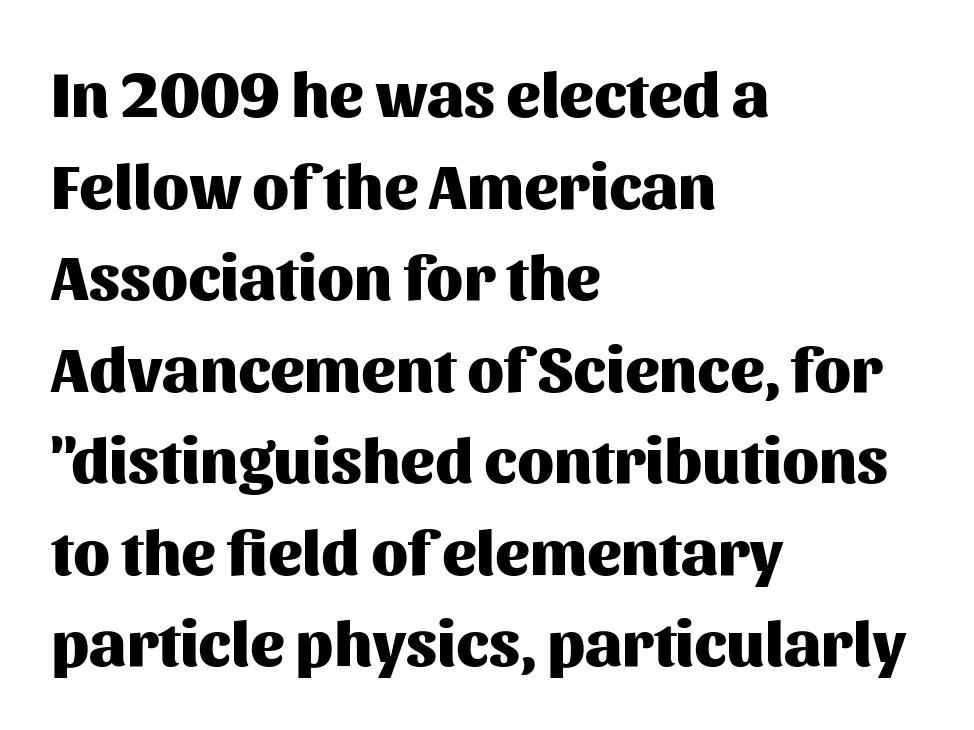
{"serif": "no", "italic": "no", "bold": "yes", "weight": "heavy", "width": "normal", "stroke_contrast": "medium", "x_height": "medium", "monospaced": "no", "underline": "no", "align": "left", "line_spacing": "normal", "line_spacing_ratio": 1.43, "letter_spacing": "normal", "letter_spacing_em": 0.0, "glyph_px": 64}
